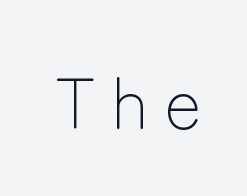
The image shows 71 px light sans-serif type, upright; set unusually wide letter spacing (+0.21 em), not underlined; low stroke contrast and a medium x-height.
